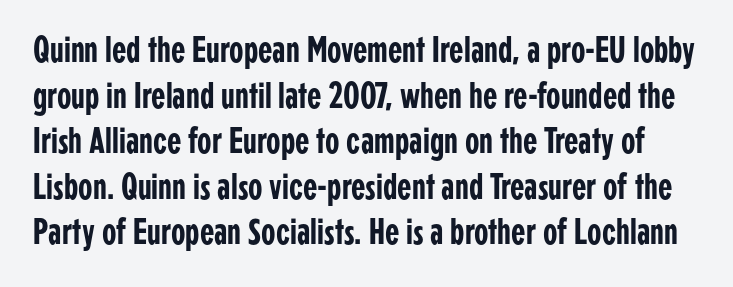
The image shows 37 px condensed sans-serif type, upright; set line spacing 1.23x, normal letter spacing, not underlined; low stroke contrast and a medium x-height.
